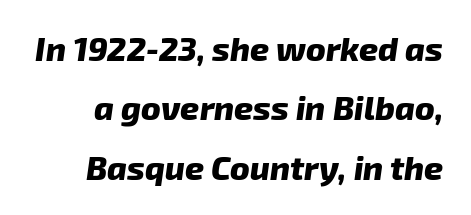
Q: Is the text bold? A: Yes.
Q: Is the text italic (slanted)? A: Yes, it leans right by about 8 degrees.
Q: Is the text underlined? A: No.
Q: Is the spacing between letters normal or unusually wide? A: Normal.
Q: Width (condensed, normal, or wide)? A: Normal.
Q: Stroke contrast? A: Low.
Q: x-height? A: Medium.
Q: Monospaced? A: No.
